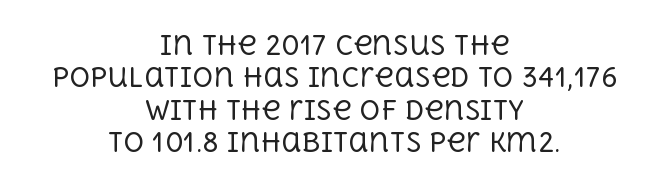
{"italic": "no", "bold": "no", "underline": "no", "align": "center", "line_spacing": "normal", "line_spacing_ratio": 1.25, "letter_spacing": "normal", "letter_spacing_em": 0.0, "glyph_px": 26}
